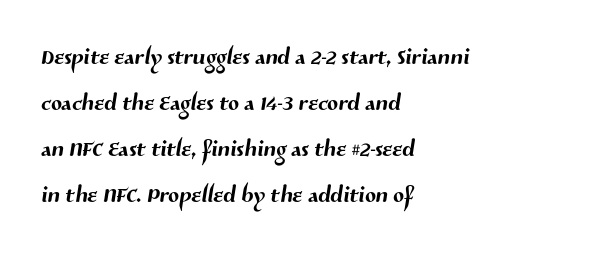
Q: Is the typeface a serif or a sans-serif typeface? A: Sans-serif.
Q: Is the text underlined? A: No.
Q: How is the paragraph aligned? A: Left-aligned.
Q: Is the spacing between letters normal or unusually wide? A: Normal.
Q: Is the spacing between lines tight, normal or loose? A: Normal.
Q: Width (condensed, normal, or wide)? A: Normal.
Q: Stroke contrast? A: Medium.
Q: x-height? A: Medium.
Q: Monospaced? A: No.
